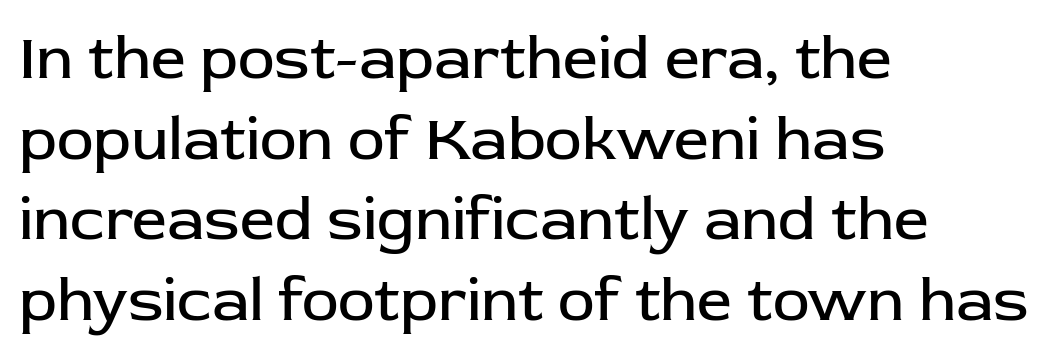
The lines are quadded left. It's the straight-up-and-down kind of type. The text was rendered using a sans face with plain stroke endings. Letters have the restrained weight of plain body copy at most.
